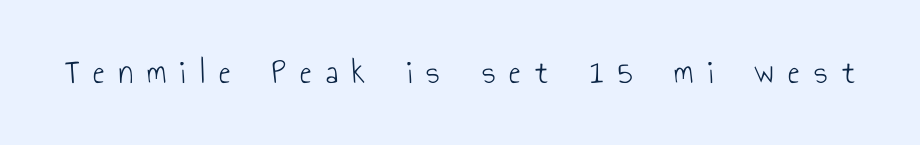
The image shows 35 px light, condensed sans-serif type, upright; set unusually wide letter spacing (+0.41 em), not underlined; low stroke contrast and a small x-height.
